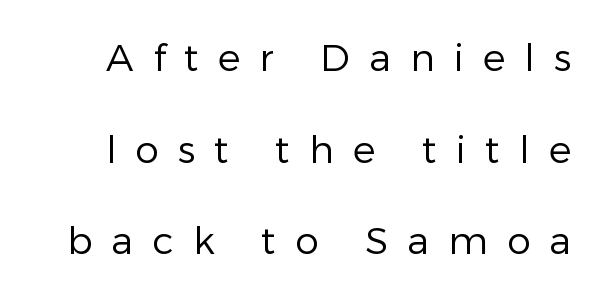
The designer dialed line spacing up above the default. A typesetter would mark this as roman, not italic. The passage shown is typed in a proportional face where columns would drift. A bare baseline throughout the passage. Nope, no serifs anywhere on these letters. Spacing between characters has been opened up far beyond the box default.
